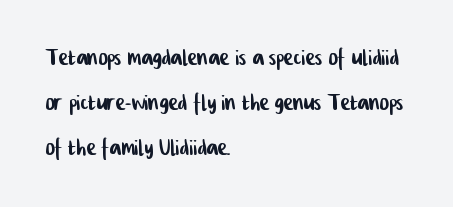
These lines are rendered in a variable-pitch font. Honestly, there is no underline to notice here at all. Is this a sans? Yes — the strokes have no serifs. Caption: standard tracking, unaltered. Rows of type keep a routine distance in the vertical direction. All the whitespace from short lines collects on the right.
